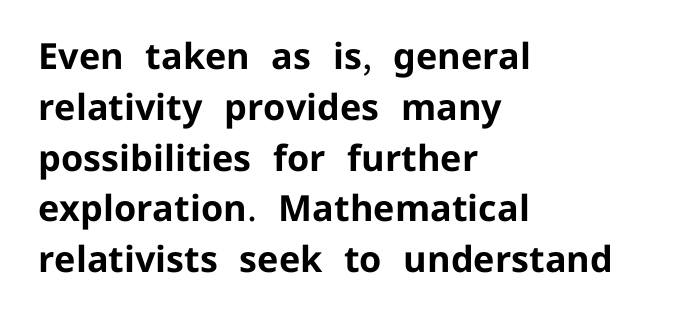
Look at the bottom of the vertical strokes: they stop flat, with no serifs. Rendered with straight, roman letterforms. The gap between lines stays unmarked. What weight is shown? A full bold with thick strokes. Summary of vertical rhythm: regular, with standard interline spacing. Spacing verdict: proportional, widths tailored to each character.
